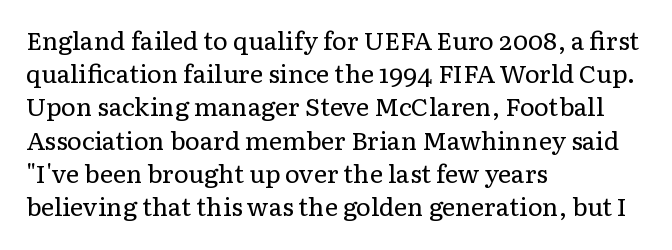
{"italic": "no", "bold": "no", "underline": "no", "align": "left", "line_spacing": "normal", "line_spacing_ratio": 1.33, "letter_spacing": "normal", "letter_spacing_em": 0.0, "glyph_px": 25}
